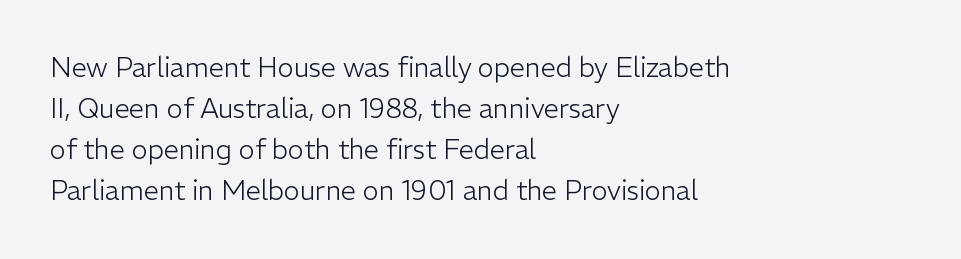
The image shows 27 px text type, upright; set left-aligned, normal line spacing (1.52x), normal letter spacing, not underlined.
